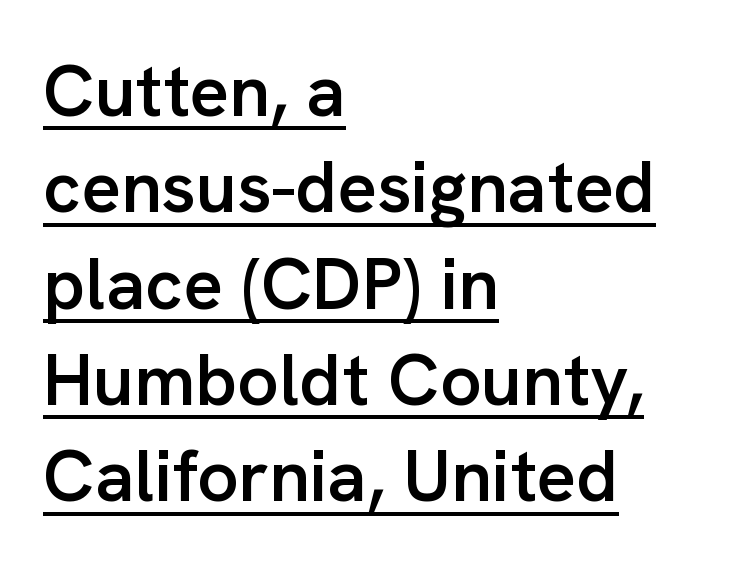
The image shows 73 px semibold sans-serif type, upright; set left-aligned, normal line spacing (1.32x), normal letter spacing, underlined; low stroke contrast and a medium x-height.
